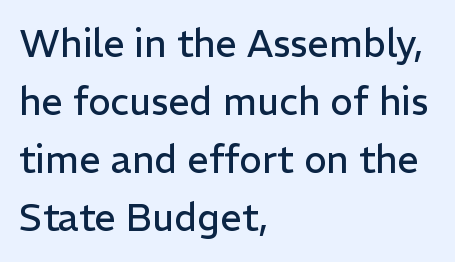
The lines in this sample share a left origin and differ only in where they stop. The face used here is a sans, in the tradition of grotesques and geometrics. This sample has the flowing, uneven cadence of proportional lettering. The strokes carry an ordinary text weight at most. The rows are spaced the way most documents space them.
